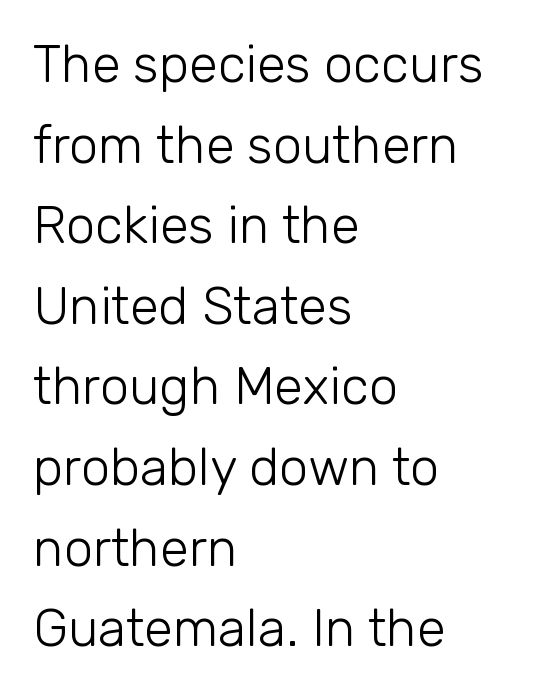
Q: Is the text bold? A: No.
Q: Is the text italic (slanted)? A: No, it is upright.
Q: Is the typeface a serif or a sans-serif typeface? A: Sans-serif.
Q: Is the text underlined? A: No.
Q: How is the paragraph aligned? A: Left-aligned.
Q: Is the spacing between letters normal or unusually wide? A: Normal.
Q: Is the spacing between lines tight, normal or loose? A: Normal.
Q: Width (condensed, normal, or wide)? A: Normal.
Q: Stroke contrast? A: Low.
Q: x-height? A: Medium.
Q: Monospaced? A: No.
